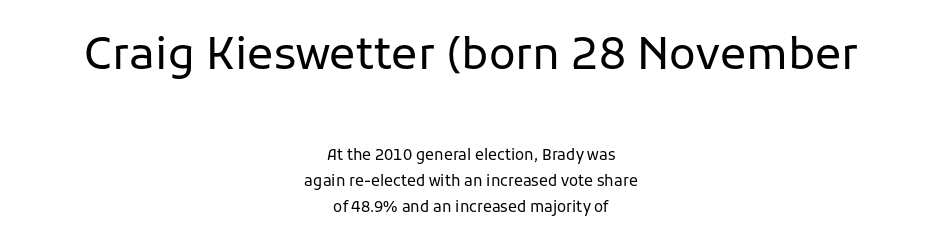
{"serif": "no", "italic": "no", "bold": "no", "weight": "regular", "width": "normal", "stroke_contrast": "low", "x_height": "medium", "monospaced": "no", "underline": "no", "align": "center", "line_spacing_ratio": 1.76, "letter_spacing": "normal", "letter_spacing_em": 0.0, "larger_block": "first", "size_ratio": 2.93, "glyph_px": 44}
